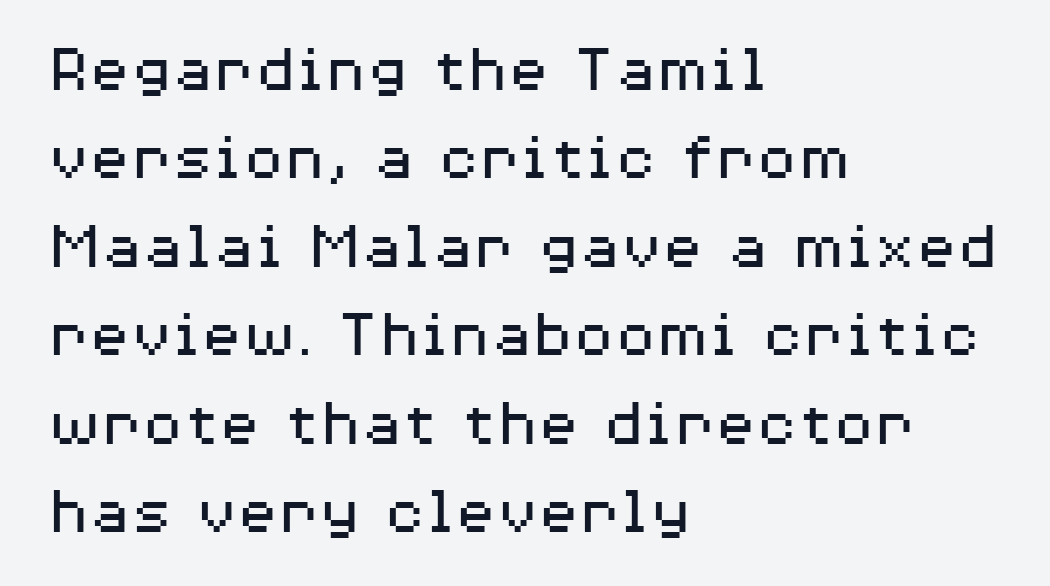
Q: Is the text bold? A: No.
Q: Is the text italic (slanted)? A: No, it is upright.
Q: Is the typeface a serif or a sans-serif typeface? A: Sans-serif.
Q: Is the text underlined? A: No.
Q: How is the paragraph aligned? A: Left-aligned.
Q: Is the spacing between letters normal or unusually wide? A: Normal.
Q: Is the spacing between lines tight, normal or loose? A: Normal.
Q: Width (condensed, normal, or wide)? A: Wide.
Q: Stroke contrast? A: Medium.
Q: x-height? A: Medium.
Q: Monospaced? A: No.
